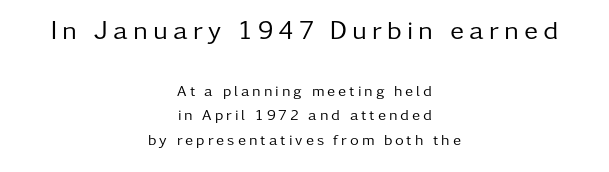
{"italic": "no", "bold": "no", "underline": "no", "align": "center", "line_spacing": "normal", "line_spacing_ratio": 1.65, "letter_spacing": "wide", "letter_spacing_em": 0.2, "larger_block": "first", "size_ratio": 1.73, "glyph_px": 26}
